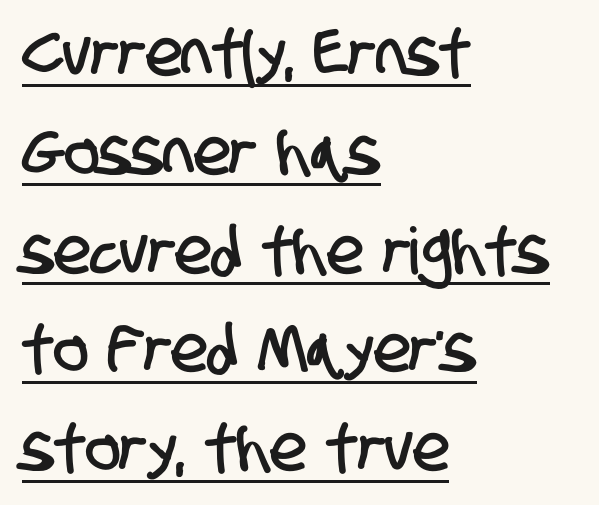
{"serif": "no", "width": "condensed", "stroke_contrast": "low", "x_height": "large", "monospaced": "no", "underline": "yes", "align": "left", "line_spacing": "normal", "line_spacing_ratio": 1.52, "letter_spacing": "normal", "letter_spacing_em": 0.0, "glyph_px": 65}
